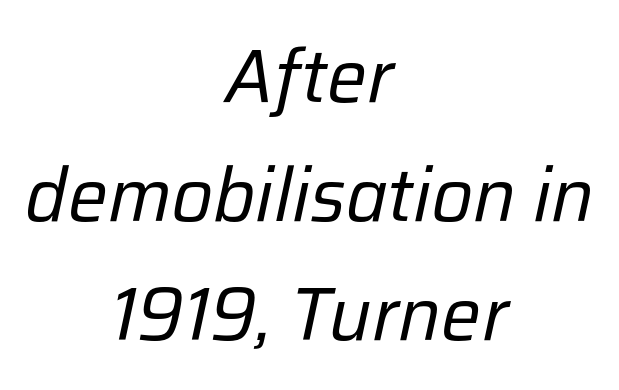
{"italic": "yes", "lean": "right", "slant_degrees": 12, "bold": "no", "weight": "regular", "width": "normal", "stroke_contrast": "low", "x_height": "medium", "monospaced": "no", "underline": "no", "align": "center", "line_spacing": "normal", "line_spacing_ratio": 1.59, "letter_spacing": "normal", "letter_spacing_em": 0.0, "glyph_px": 75}
